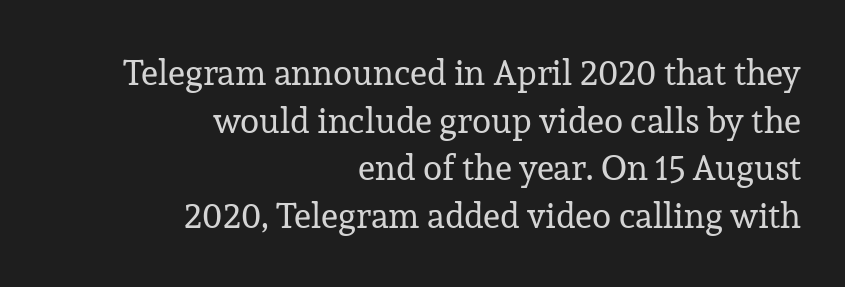
The image shows 35 px regular-weight serif type, upright; set right-aligned, normal line spacing (1.36x), normal letter spacing, not underlined; low stroke contrast and a medium x-height.
